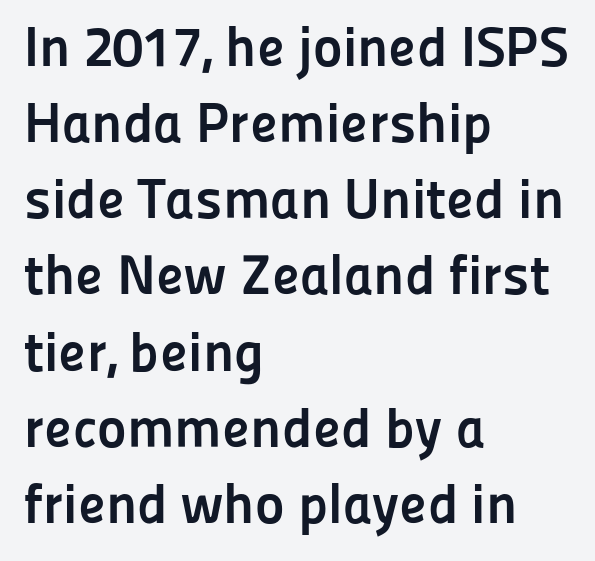
Grotesque or geometric, the face here clearly has no serifs. Heavy, bold letterforms. Between one letter and the next there's only the usual sliver of space. What's the leading like? Ordinary, nothing unusual. Do the letters lean? They stand straight.
